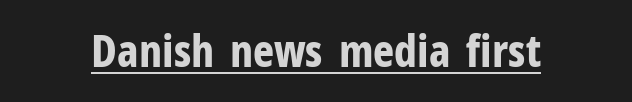
Q: Is the text bold? A: Yes.
Q: Is the text italic (slanted)? A: No, it is upright.
Q: Is the typeface a serif or a sans-serif typeface? A: Sans-serif.
Q: Is the text underlined? A: Yes.
Q: Is the spacing between letters normal or unusually wide? A: Normal.
Q: Width (condensed, normal, or wide)? A: Condensed.
Q: Stroke contrast? A: Low.
Q: x-height? A: Medium.
Q: Monospaced? A: No.
